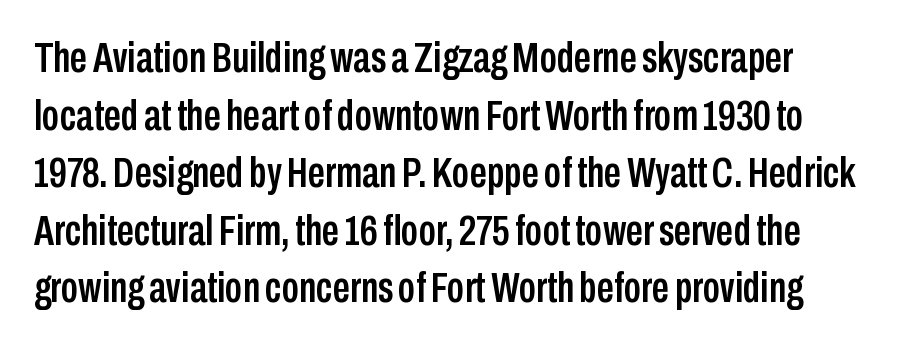
Q: Is the text italic (slanted)? A: No, it is upright.
Q: Is the typeface a serif or a sans-serif typeface? A: Sans-serif.
Q: Is the text underlined? A: No.
Q: Is the spacing between letters normal or unusually wide? A: Normal.
Q: Is the spacing between lines tight, normal or loose? A: Normal.
Q: Width (condensed, normal, or wide)? A: Condensed.
Q: Stroke contrast? A: Low.
Q: x-height? A: Medium.
Q: Monospaced? A: No.
